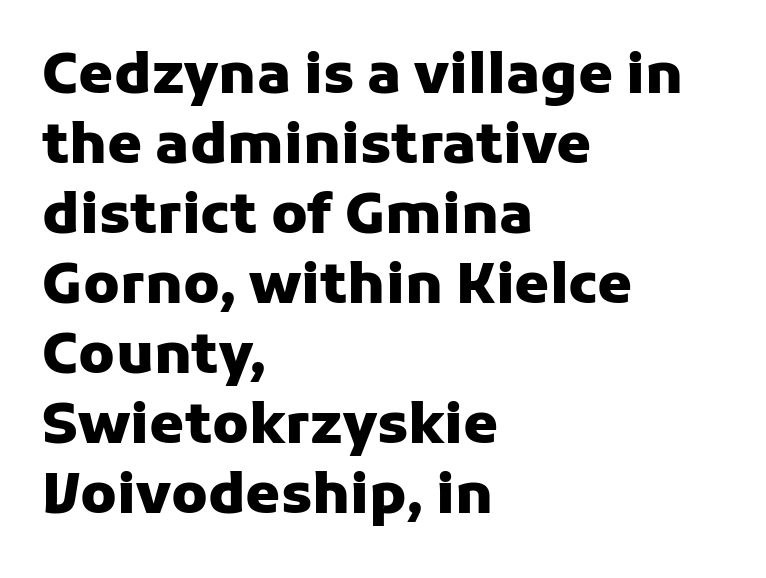
This sample uses plain, unmodified letter spacing. Upright lettering throughout. Short and long lines alike share a common starting point at left. This rendering features lettering with no underline. Interline gaps are of average width in this sample. The passage shown is emphatically bold.
